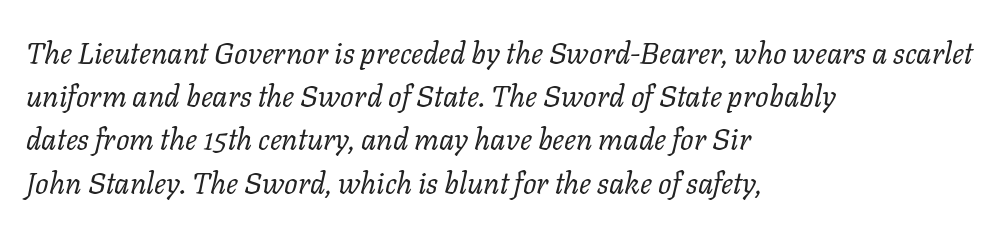
{"serif": "yes", "italic": "yes", "lean": "right", "slant_degrees": 11, "bold": "no", "weight": "regular", "width": "normal", "stroke_contrast": "low", "x_height": "medium", "monospaced": "no", "underline": "no", "align": "left", "line_spacing": "normal", "line_spacing_ratio": 1.44, "letter_spacing": "normal", "letter_spacing_em": 0.0, "glyph_px": 30}
